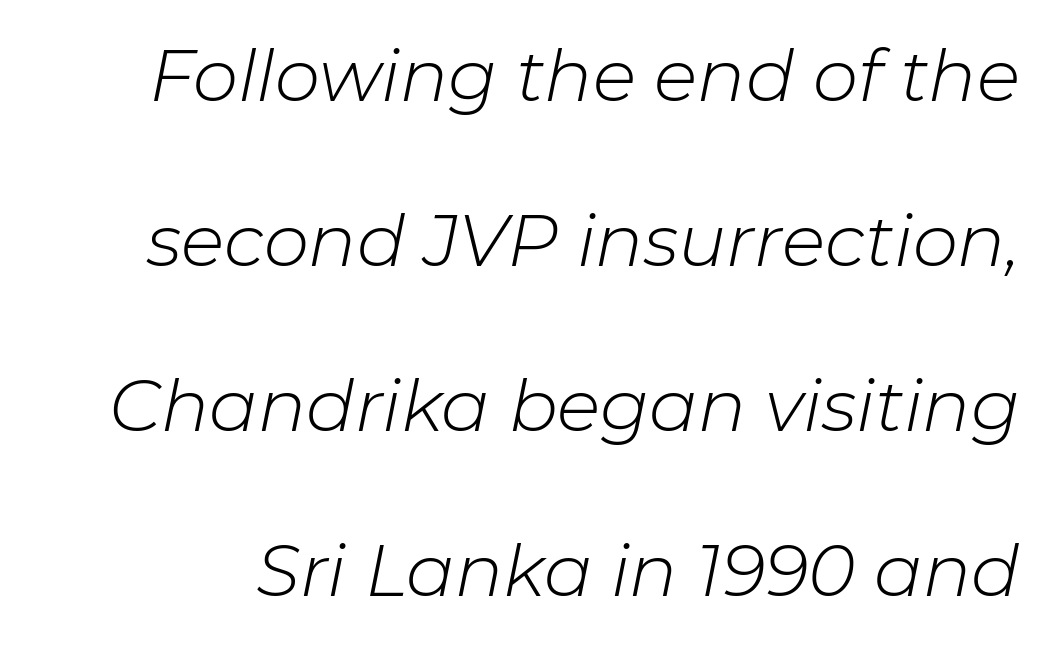
Think of a printed novel: that variable character pitch is what you see here. A bare baseline throughout the passage. Is the type heavy? It reads as light-to-regular instead. Quick note: italic. The passage shown has conventional tracking throughout. A typesetter would call this leading open, well beyond the default.
